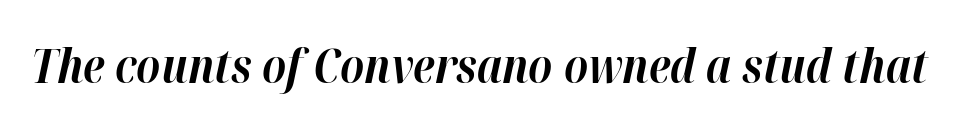
Q: Is the text bold? A: Yes.
Q: Is the text italic (slanted)? A: Yes, it leans right by about 12 degrees.
Q: Is the text underlined? A: No.
Q: Is the spacing between letters normal or unusually wide? A: Normal.
Q: Width (condensed, normal, or wide)? A: Normal.
Q: Stroke contrast? A: High.
Q: x-height? A: Medium.
Q: Monospaced? A: No.
